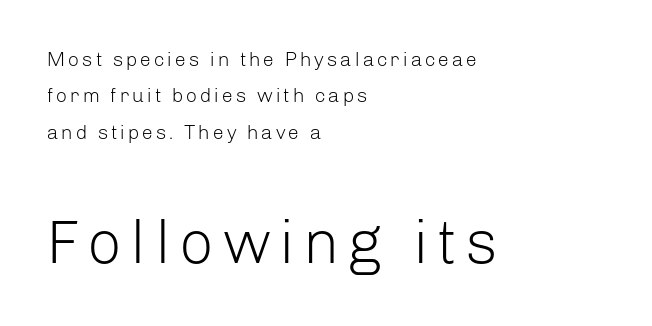
No italicization has been applied; the sample stays upright. Font category for this specimen: sans-serif. The weight tops out at a normal text grade. Caption: upper text group reduced, lower text group enlarged. Unmarked baselines from the first word to the last.
